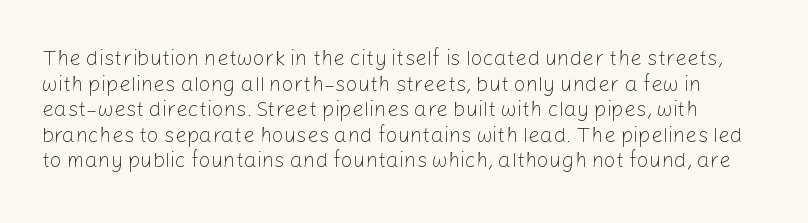
The image shows 21 px text type, upright; set line spacing 1.22x, normal letter spacing, not underlined.
